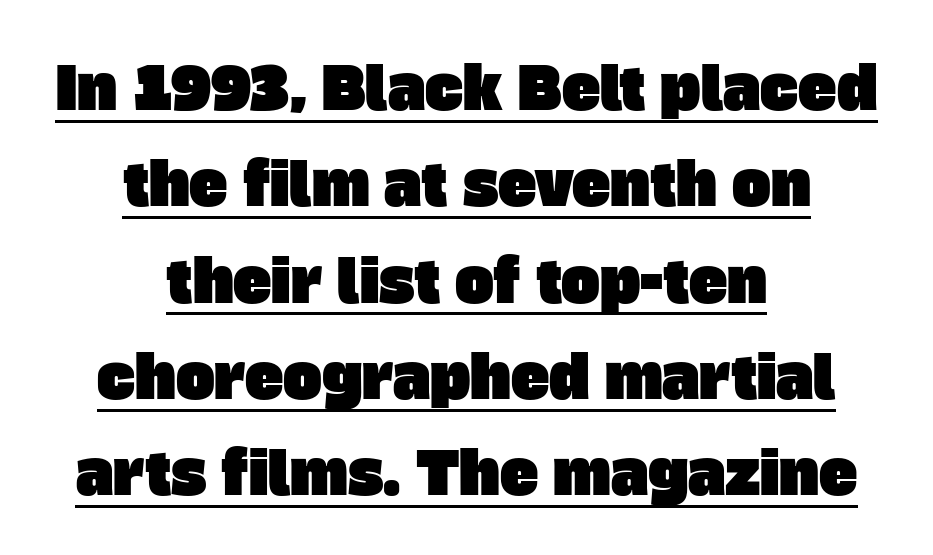
{"serif": "no", "width": "normal", "stroke_contrast": "low", "x_height": "large", "monospaced": "no", "underline": "yes", "align": "center", "line_spacing": "normal", "line_spacing_ratio": 1.66, "letter_spacing": "normal", "letter_spacing_em": 0.0, "glyph_px": 58}
